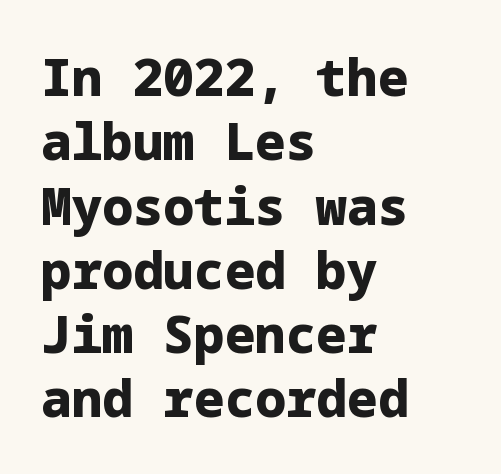
Glance below the letters and you will spot only blank space. These lines sit exactly where default settings would place them. These lines are set flush left with a ragged right edge. Pretty heavy lettering here — definitely bold. A typesetter would mark this as roman, not italic.
